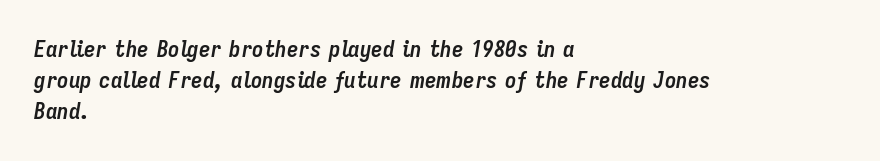
Decoration check: the copy has no underline. Weight: bold. All the whitespace from short lines collects on the right. Glyph-to-glyph distance matches everyday printed text.
